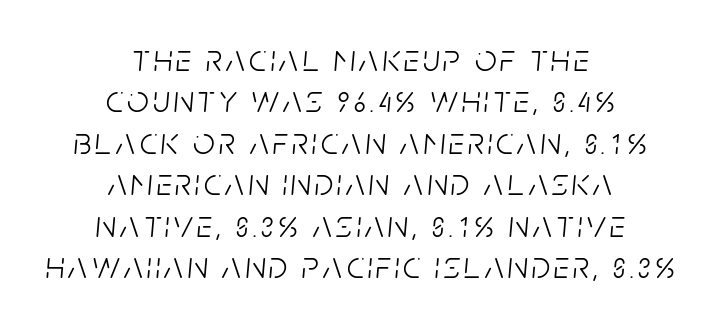
This sample trades vertical openness for compactness between lines. The face used here is proportionally spaced, like ordinary book or web type. No extra ink here — the face is not bold. These lines are centered, leaving both edges ragged. Words float on clear page, feet unadorned. Is the type slanted? Yes — the strokes lean at a clear angle.
